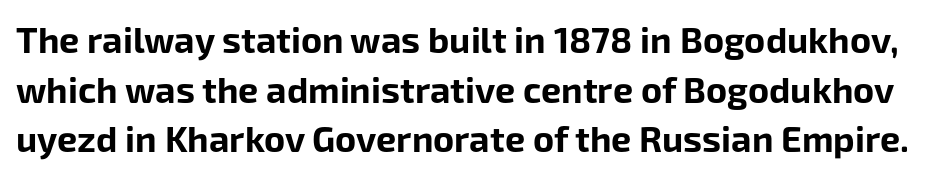
Q: Is the text bold? A: Yes.
Q: Is the text italic (slanted)? A: No, it is upright.
Q: Is the typeface a serif or a sans-serif typeface? A: Sans-serif.
Q: Is the text underlined? A: No.
Q: Is the spacing between letters normal or unusually wide? A: Normal.
Q: Is the spacing between lines tight, normal or loose? A: Normal.
Q: Width (condensed, normal, or wide)? A: Normal.
Q: Stroke contrast? A: Low.
Q: x-height? A: Medium.
Q: Monospaced? A: No.
